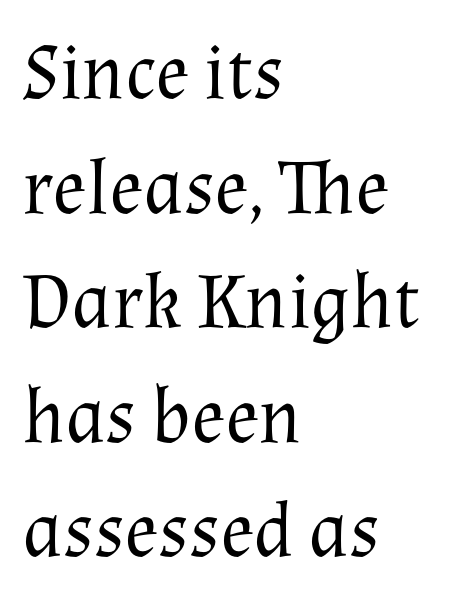
These lines stack with their left ends in a neat column. Glyph-to-glyph distance matches everyday printed text. Looks like regular typesetting: each glyph gets only the width it needs. A typesetter would mark this as roman, not italic. Counters stay open thanks to moderate or lighter strokes. No word sits above an underline.
